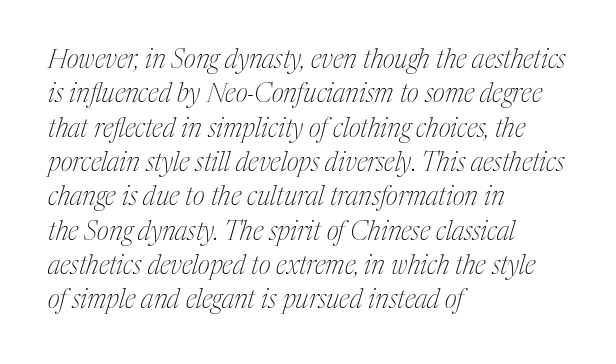
The image shows 26 px text type, italic (leaning right); set left-aligned, normal line spacing (1.32x), normal letter spacing, not underlined.
